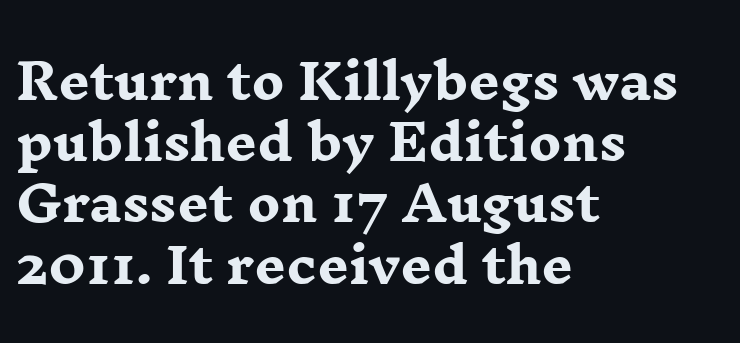
Q: Is the text bold? A: Yes.
Q: Is the text italic (slanted)? A: No, it is upright.
Q: Is the typeface a serif or a sans-serif typeface? A: Serif.
Q: Is the text underlined? A: No.
Q: How is the paragraph aligned? A: Left-aligned.
Q: Is the spacing between letters normal or unusually wide? A: Normal.
Q: Is the spacing between lines tight, normal or loose? A: Normal.
Q: Width (condensed, normal, or wide)? A: Wide.
Q: Stroke contrast? A: Low.
Q: x-height? A: Medium.
Q: Monospaced? A: No.
